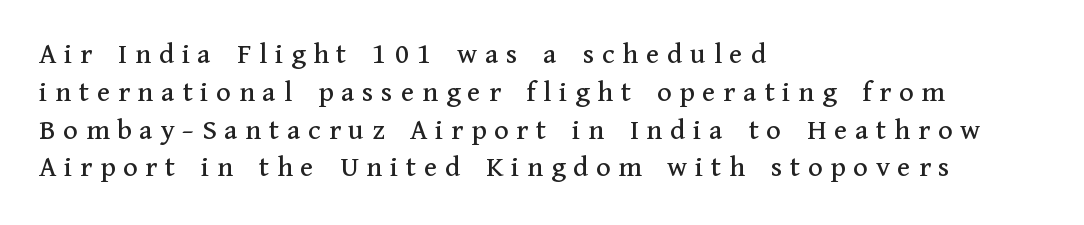
The image shows 30 px serif type, upright; set left-aligned, normal line spacing (1.26x), unusually wide letter spacing (+0.26 em), not underlined; medium stroke contrast and a medium x-height.
